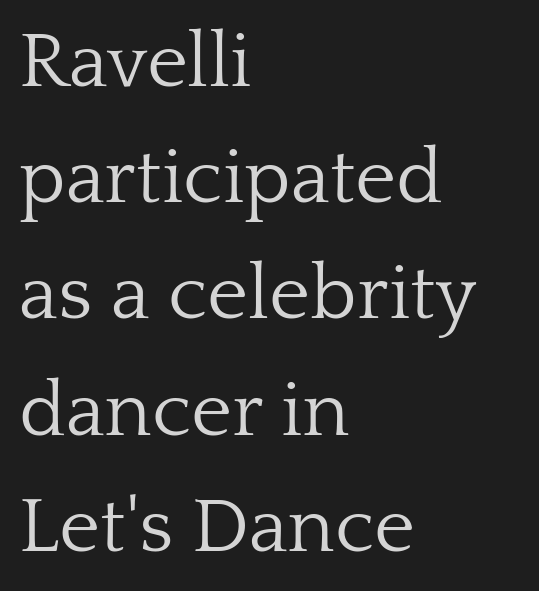
The image shows 78 px light serif type, upright; set left-aligned, normal line spacing (1.49x), normal letter spacing, not underlined; low stroke contrast and a medium x-height.
